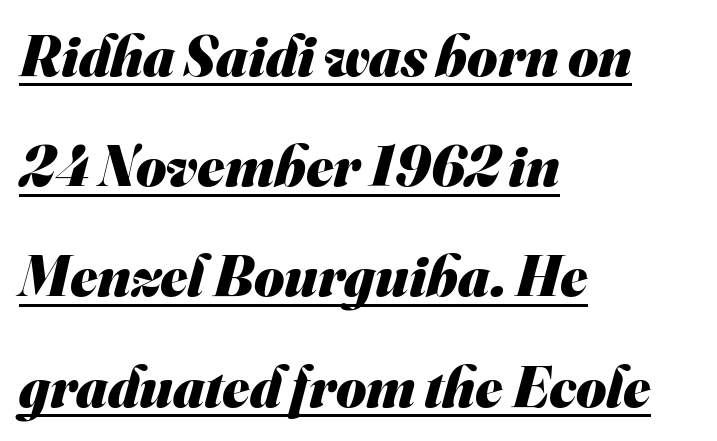
The face used here appears with an underline applied. The typesetter chose a ragged-right arrangement here. Classification — sans serif. Caption: bold face, heavy strokes. Horizontal bands of white between lines are thick stripes. The rendering keeps characters at their native spacing.
